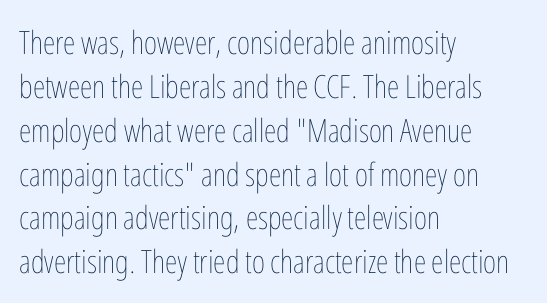
The image shows 32 px thin, condensed type, upright; set left-aligned, normal line spacing (1.37x), normal letter spacing, not underlined; low stroke contrast and a medium x-height.
